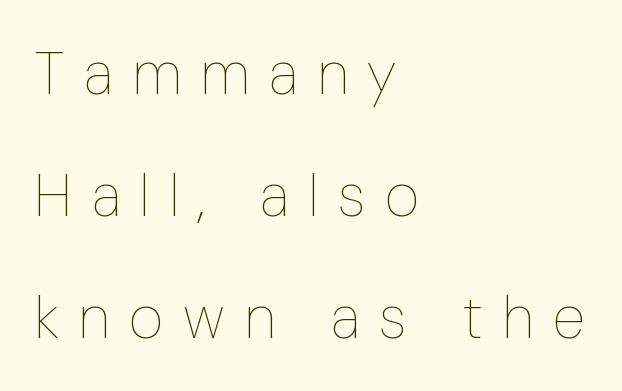
Visually the block forms a straight wall on the left and a jagged coastline on the right. The letters stand straight up with perfectly vertical stems. Letters rest on an invisible, unmarked baseline. You could not count columns in this text — the font is proportionally spaced. Horizontal bands of white between lines are thick stripes. Students, note that the glyphs here are deliberately spaced far apart.
